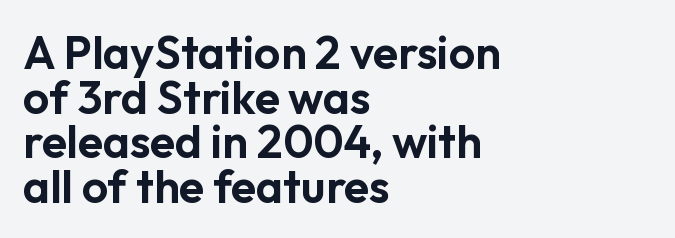
{"serif": "no", "italic": "no", "width": "normal", "stroke_contrast": "low", "x_height": "medium", "monospaced": "no", "underline": "no", "align": "left", "line_spacing": "tight", "line_spacing_ratio": 0.97, "letter_spacing": "normal", "letter_spacing_em": 0.0, "glyph_px": 46}
